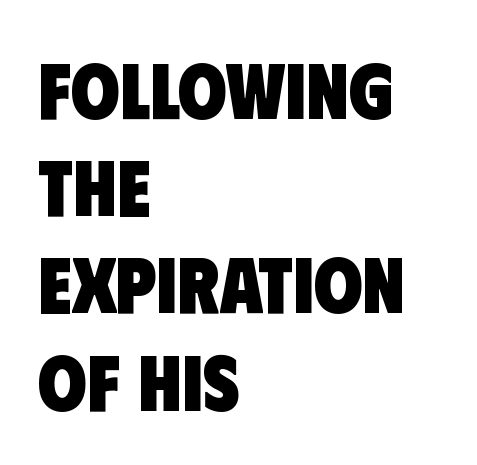
Q: Is the text bold? A: Yes.
Q: Is the typeface a serif or a sans-serif typeface? A: Sans-serif.
Q: Is the text underlined? A: No.
Q: How is the paragraph aligned? A: Left-aligned.
Q: Is the spacing between letters normal or unusually wide? A: Normal.
Q: Width (condensed, normal, or wide)? A: Condensed.
Q: Stroke contrast? A: Low.
Q: x-height? A: Large.
Q: Monospaced? A: No.
